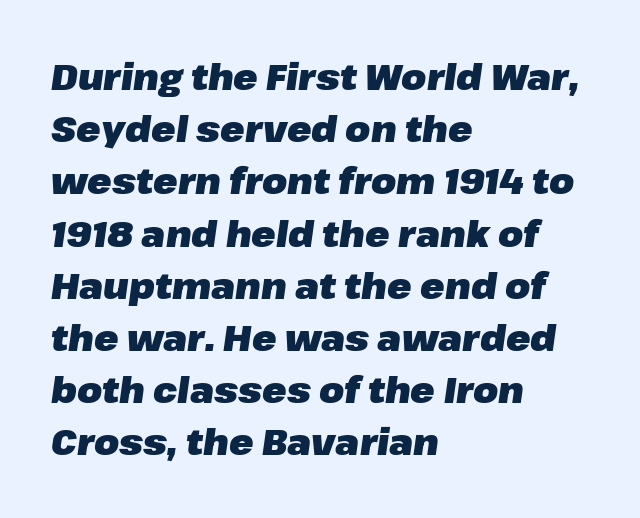
{"italic": "yes", "lean": "right", "slant_degrees": 8, "bold": "yes", "weight": "heavy", "width": "normal", "stroke_contrast": "low", "x_height": "medium", "monospaced": "no", "underline": "no", "align": "left", "line_spacing": "normal", "line_spacing_ratio": 1.45, "letter_spacing": "normal", "letter_spacing_em": 0.0, "glyph_px": 36}
